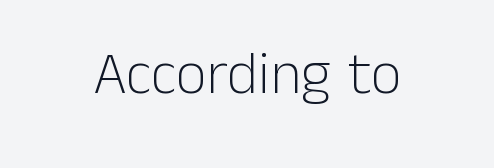
The image shows 60 px light sans-serif type, upright; set normal letter spacing, not underlined; low stroke contrast and a medium x-height.
